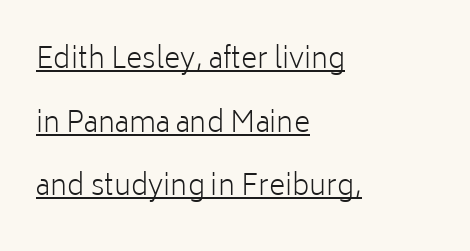
These lines are composed in type without serifs. A rule runs beneath these lines of type. Posture: vertical. Alignment: flush left. The letters advance in unequal steps, a hallmark of proportional type. Stems and bowls with no extra thickness — not bold.
